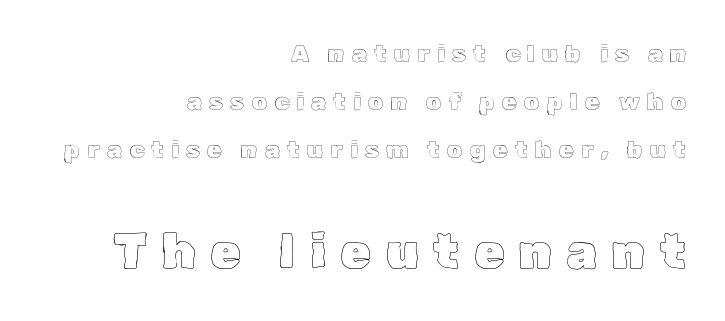
{"italic": "no", "width": "normal", "x_height": "medium", "monospaced": "no", "underline": "no", "align": "right", "line_spacing": "loose", "line_spacing_ratio": 2.0, "letter_spacing": "wide", "letter_spacing_em": 0.3, "larger_block": "second", "size_ratio": 2.04, "glyph_px": 49}
